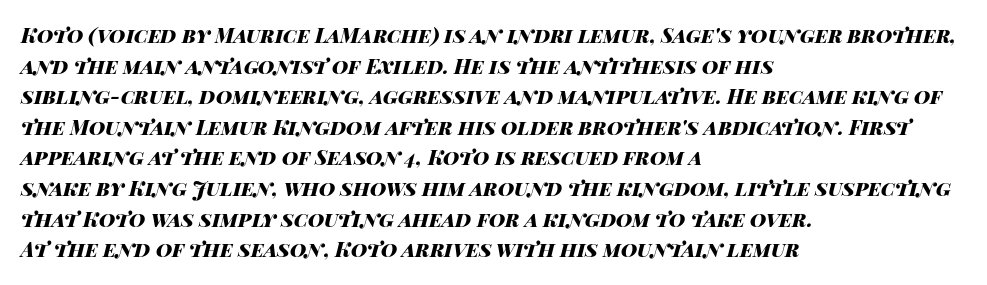
Descenders are the only things crossing below the line. The compositor pushed each line to the left boundary. You'd pick this weight for a headline — it's a proper bold. Observe the ordinary spacing: letters are neighbours, not strangers. The whole block is typeset with a tilt.
